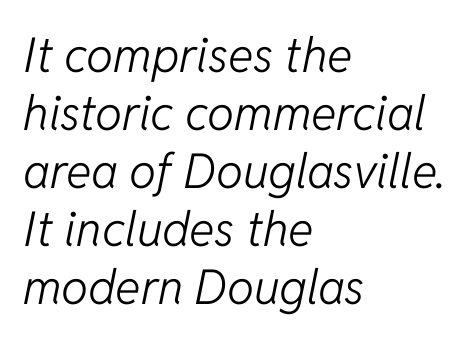
The letters advance in unequal steps, a hallmark of proportional type. Beneath every word, the page is bare. Layout note: lines flush left. The typeface has the unassuming heft of standard copy or less.
